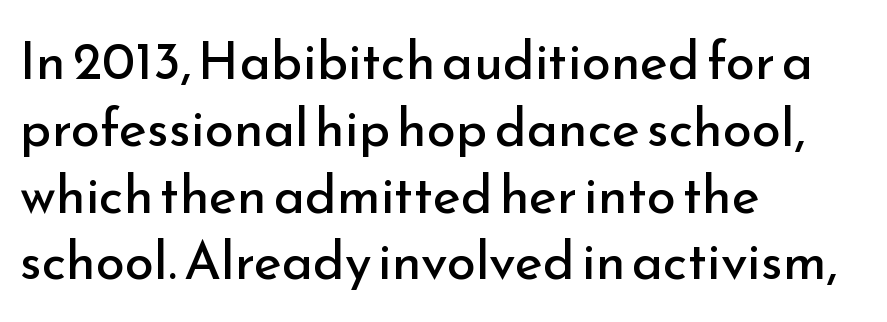
{"serif": "no", "italic": "no", "bold": "no", "weight": "regular", "width": "normal", "stroke_contrast": "low", "x_height": "small", "monospaced": "no", "underline": "no", "align": "left", "line_spacing": "normal", "line_spacing_ratio": 1.26, "letter_spacing": "normal", "letter_spacing_em": 0.0, "glyph_px": 53}
